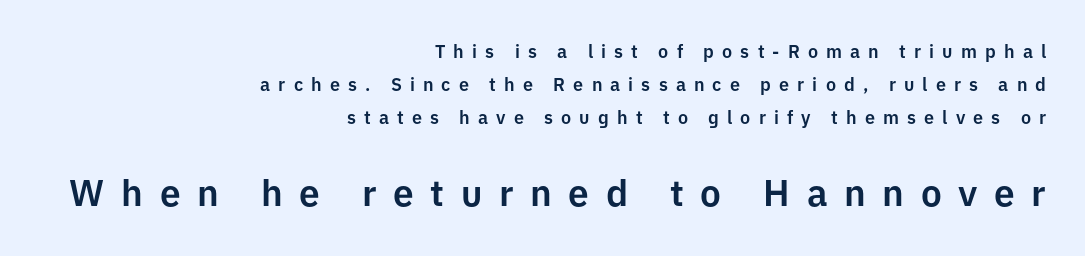
Q: Is the text italic (slanted)? A: No, it is upright.
Q: Is the typeface a serif or a sans-serif typeface? A: Sans-serif.
Q: Is the text underlined? A: No.
Q: How is the paragraph aligned? A: Right-aligned.
Q: Is the spacing between letters normal or unusually wide? A: Unusually wide.
Q: Which block of text is set in a larger size, the first (top) or the second (bottom)? A: The second (bottom) one.
Q: Width (condensed, normal, or wide)? A: Normal.
Q: Stroke contrast? A: Low.
Q: x-height? A: Medium.
Q: Monospaced? A: No.
